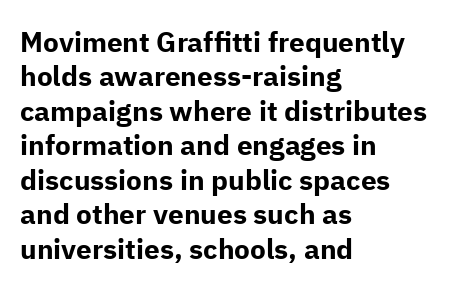
{"serif": "no", "italic": "no", "bold": "yes", "weight": "bold", "width": "normal", "stroke_contrast": "low", "x_height": "medium", "monospaced": "no", "underline": "no", "align": "left", "line_spacing_ratio": 1.23, "letter_spacing": "normal", "letter_spacing_em": 0.0, "glyph_px": 28}
